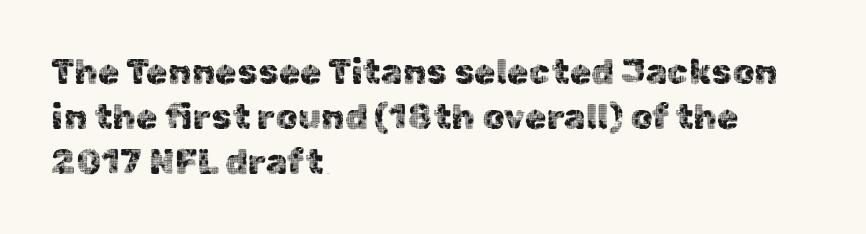
The image shows 35 px sans-serif type, upright; set left-aligned, normal line spacing (1.28x), normal letter spacing, not underlined; a medium x-height.
